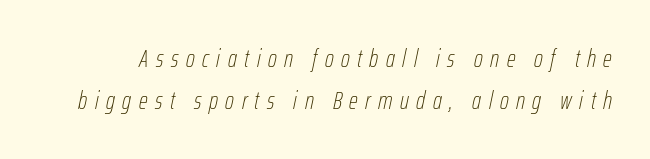
Unmarked baselines from the first word to the last. Counters stay open thanks to moderate or lighter strokes. Would a proofreader flag this as italicized? Yes. A typesetter would call this leading conventional body-copy spacing. Loose tracking; the words dissolve into strings of separated letters.
